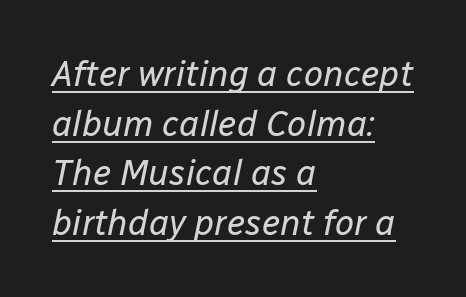
Looks like someone drew a line under every word here. Casual observation: everything's shoved over to the left. Regular leading. Character widths vary here, with narrow letters taking less room than wide ones. Stroke thickness stays within the range of a standard reading face or lighter.
